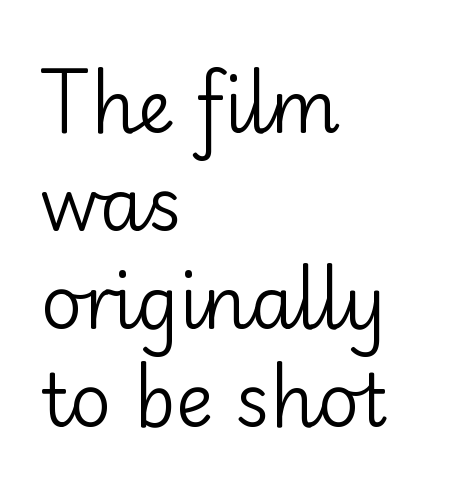
{"serif": "no", "italic": "no", "bold": "no", "weight": "regular", "width": "normal", "stroke_contrast": "low", "x_height": "small", "monospaced": "no", "underline": "no", "align": "left", "line_spacing": "normal", "line_spacing_ratio": 1.36, "letter_spacing": "normal", "letter_spacing_em": 0.0, "glyph_px": 72}
